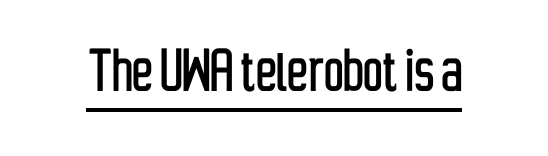
No feet cap the strokes, marking this as sans-serif type. The type sits square on the baseline with zero lean. The rendered words wear a rule along their underside. Spacing between characters is what you'd get straight out of the box.
